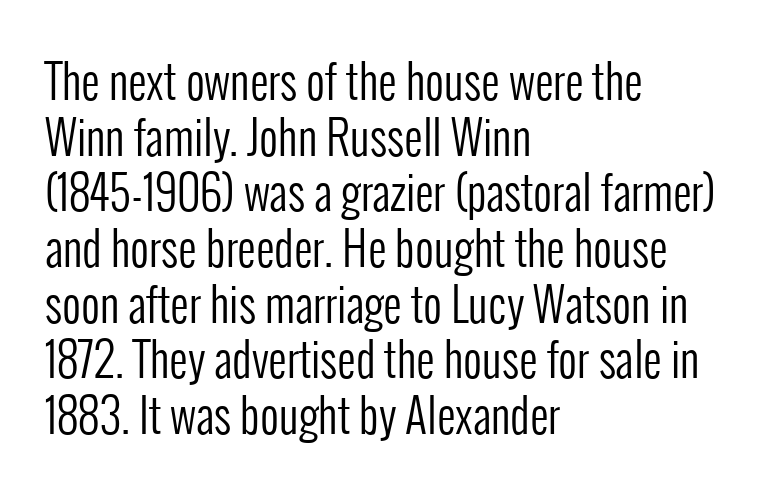
{"serif": "no", "italic": "no", "bold": "no", "weight": "regular", "width": "condensed", "stroke_contrast": "low", "x_height": "medium", "monospaced": "no", "underline": "no", "align": "left", "line_spacing_ratio": 1.21, "letter_spacing": "normal", "letter_spacing_em": 0.0, "glyph_px": 46}
